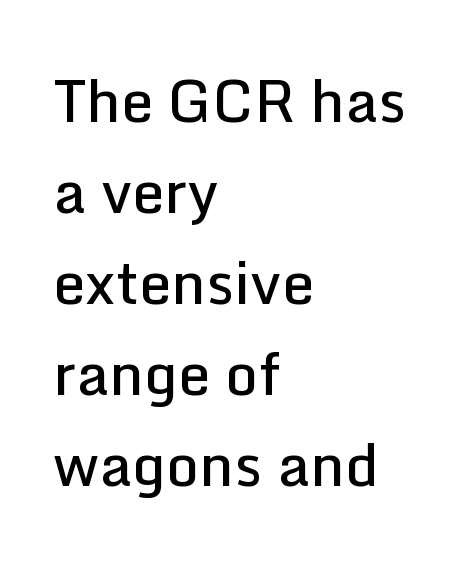
Q: Is the text bold? A: Semi-bold.
Q: Is the text italic (slanted)? A: No, it is upright.
Q: Is the typeface a serif or a sans-serif typeface? A: Sans-serif.
Q: Is the text underlined? A: No.
Q: How is the paragraph aligned? A: Left-aligned.
Q: Is the spacing between letters normal or unusually wide? A: Normal.
Q: Is the spacing between lines tight, normal or loose? A: Normal.
Q: Width (condensed, normal, or wide)? A: Normal.
Q: Stroke contrast? A: Low.
Q: x-height? A: Medium.
Q: Monospaced? A: No.
